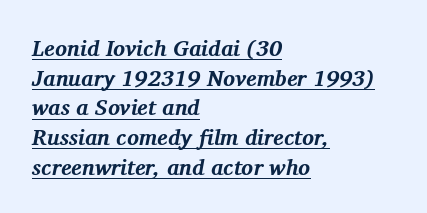
{"italic": "yes", "lean": "right", "slant_degrees": 11, "bold": "yes", "underline": "yes", "align": "left", "line_spacing": "normal", "line_spacing_ratio": 1.35, "letter_spacing": "normal", "letter_spacing_em": 0.0, "glyph_px": 22}
